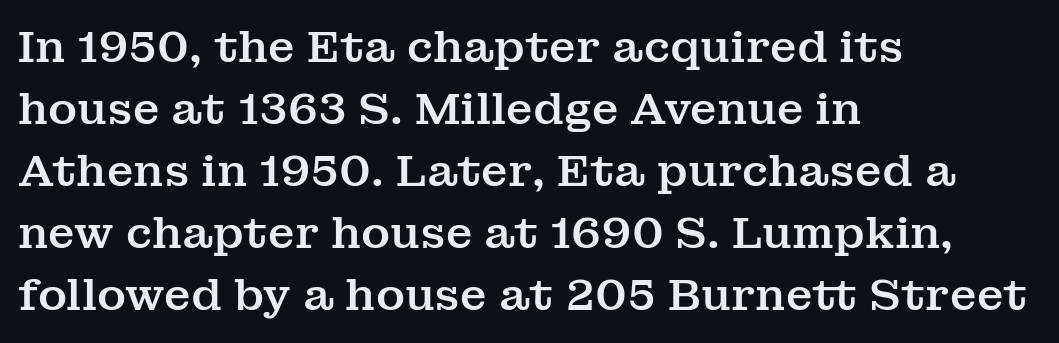
{"serif": "yes", "italic": "no", "width": "normal", "stroke_contrast": "medium", "x_height": "medium", "monospaced": "no", "underline": "no", "align": "left", "line_spacing": "normal", "line_spacing_ratio": 1.41, "letter_spacing": "normal", "letter_spacing_em": 0.0, "glyph_px": 44}
